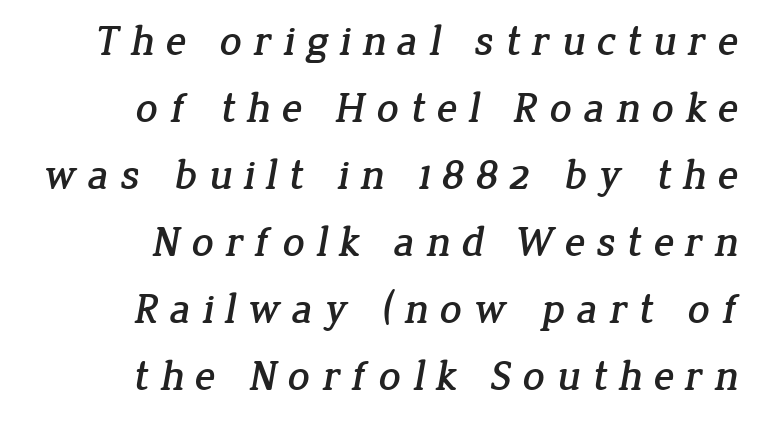
{"serif": "yes", "width": "normal", "stroke_contrast": "low", "x_height": "medium", "monospaced": "no", "underline": "no", "align": "right", "line_spacing": "normal", "line_spacing_ratio": 1.56, "letter_spacing": "wide", "letter_spacing_em": 0.25, "glyph_px": 43}
